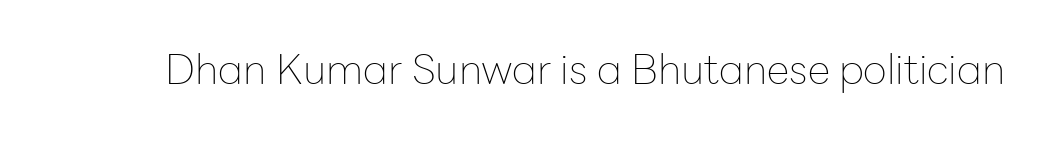
The image shows 41 px thin sans-serif type, upright; set normal letter spacing, not underlined; low stroke contrast and a medium x-height.
